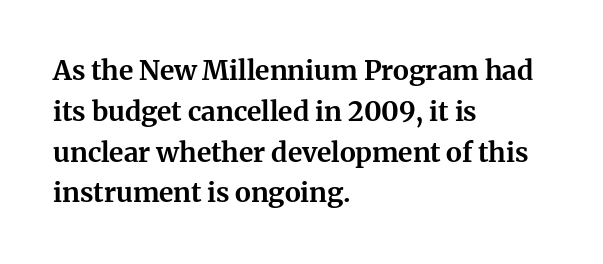
{"italic": "no", "bold": "yes", "underline": "no", "align": "left", "line_spacing": "normal", "line_spacing_ratio": 1.51, "letter_spacing": "normal", "letter_spacing_em": 0.0, "glyph_px": 27}
